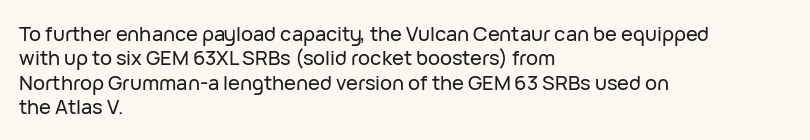
Q: Is the text italic (slanted)? A: No, it is upright.
Q: Is the text underlined? A: No.
Q: How is the paragraph aligned? A: Left-aligned.
Q: Is the spacing between letters normal or unusually wide? A: Normal.
